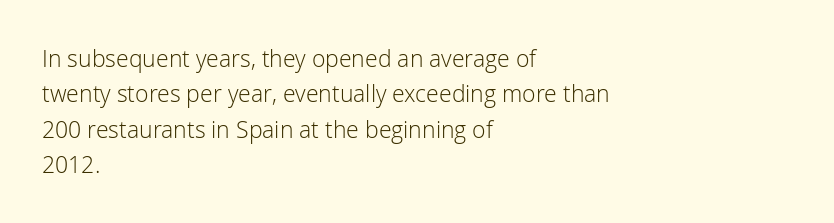
The face looks like a standard text weight, possibly lighter. Vertical strokes here are truly vertical. These lines keep a tight, regular rhythm from letter to letter. Leading matches the norm, producing a regular column. Left-aligned paragraph, ragged on the right. The space directly below the letters is spotless.
